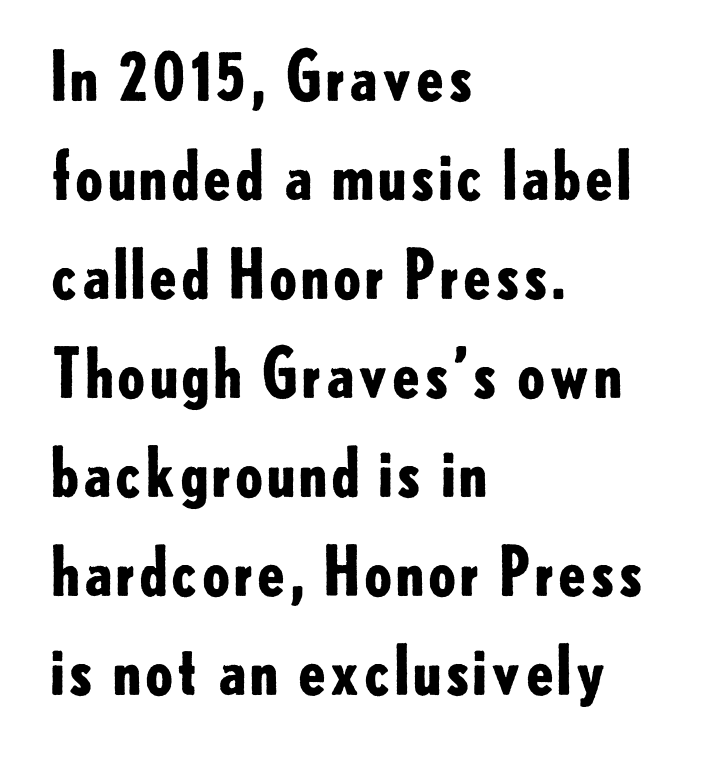
The image shows 66 px bold sans-serif type, upright; set left-aligned, normal line spacing (1.5x), normal letter spacing, not underlined; low stroke contrast and a small x-height.
